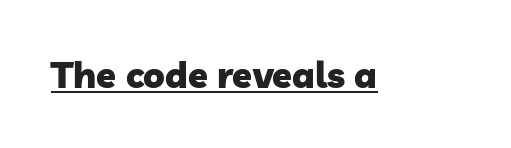
The image shows 36 px heavy sans-serif type; set normal letter spacing, underlined; low stroke contrast and a medium x-height.
